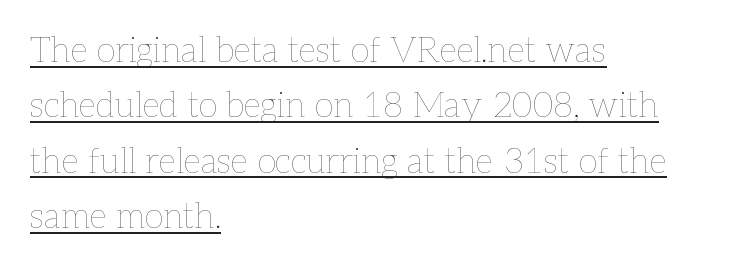
Q: Is the text bold? A: No.
Q: Is the text italic (slanted)? A: No, it is upright.
Q: Is the text underlined? A: Yes.
Q: How is the paragraph aligned? A: Left-aligned.
Q: Is the spacing between letters normal or unusually wide? A: Normal.
Q: Is the spacing between lines tight, normal or loose? A: Normal.
Q: Width (condensed, normal, or wide)? A: Normal.
Q: Stroke contrast? A: Low.
Q: x-height? A: Medium.
Q: Monospaced? A: No.
